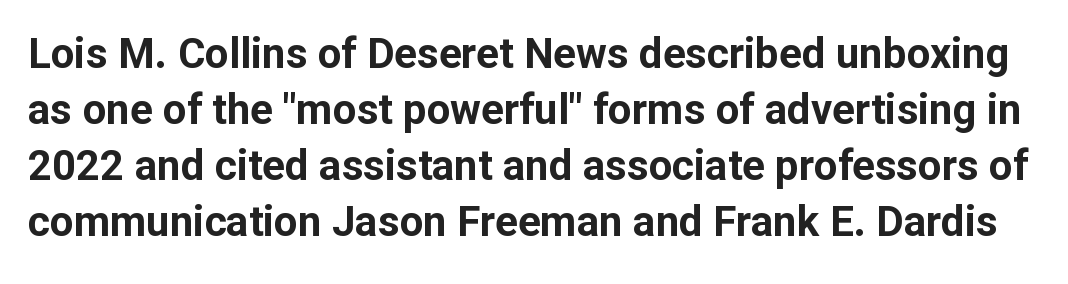
Q: Is the text bold? A: Yes.
Q: Is the text italic (slanted)? A: No, it is upright.
Q: Is the typeface a serif or a sans-serif typeface? A: Sans-serif.
Q: Is the text underlined? A: No.
Q: Is the spacing between letters normal or unusually wide? A: Normal.
Q: Is the spacing between lines tight, normal or loose? A: Normal.
Q: Width (condensed, normal, or wide)? A: Normal.
Q: Stroke contrast? A: Low.
Q: x-height? A: Medium.
Q: Monospaced? A: No.
